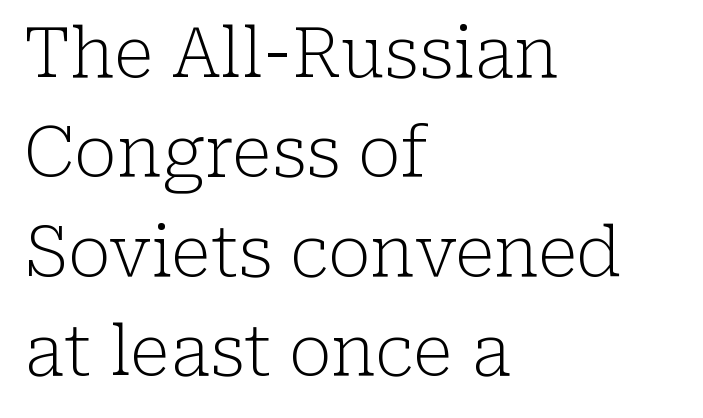
Classification — serif. Leading matches the norm, producing a regular column. This sample uses an upright cut, with every glyph sitting square on the baseline. The face looks like a standard text weight, possibly lighter. This rendering uses left alignment, leaving the right contour irregular. The horizontal fit of the characters is conventional and even.
